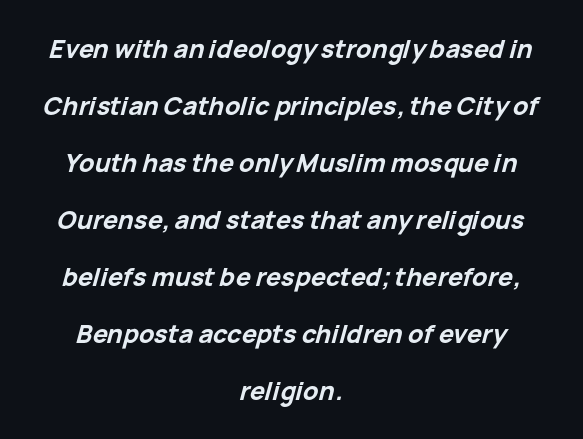
The image shows 25 px bold type, italic (leaning right); set centered, loose line spacing (2.28x), normal letter spacing, not underlined.
